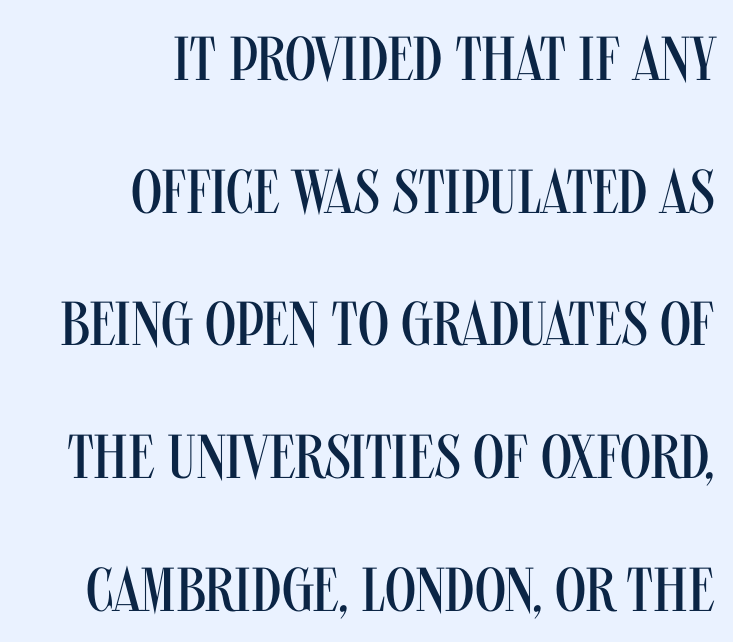
Q: Is the text bold? A: No.
Q: Is the text italic (slanted)? A: No, it is upright.
Q: Is the typeface a serif or a sans-serif typeface? A: Sans-serif.
Q: Is the text underlined? A: No.
Q: How is the paragraph aligned? A: Right-aligned.
Q: Is the spacing between letters normal or unusually wide? A: Normal.
Q: Is the spacing between lines tight, normal or loose? A: Loose.
Q: Width (condensed, normal, or wide)? A: Condensed.
Q: Stroke contrast? A: Medium.
Q: x-height? A: Large.
Q: Monospaced? A: No.
